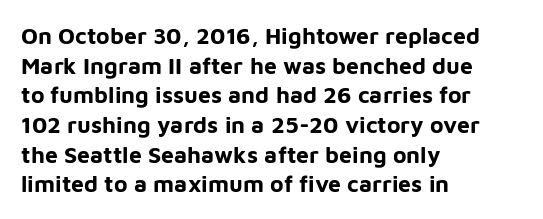
Is there any slant? The stems are plumb. Nothing unusual about the tracking: characters are spaced as the font intends. These words are printed bold, with thick strokes throughout. Evenly set lines give the paragraph a standard silhouette.
